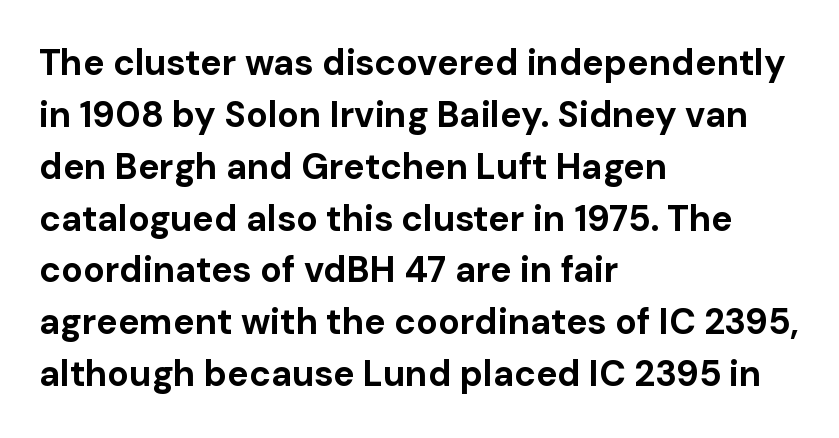
One-word summary of the alignment: left. A bare baseline throughout the passage. Notice how descenders clear the ascenders below comfortably — that's standard leading. Weight: bold.
